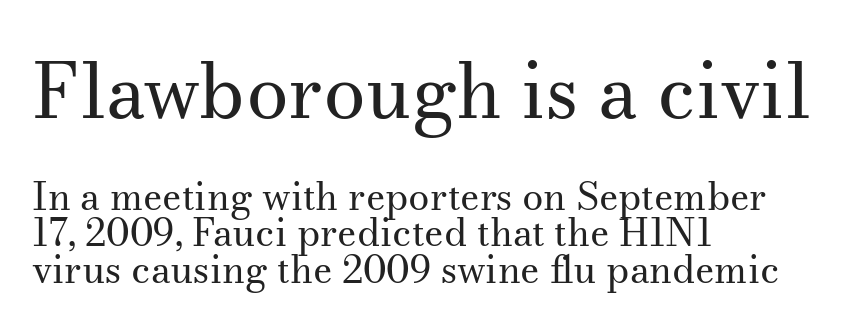
{"serif": "yes", "italic": "no", "bold": "no", "weight": "regular", "width": "normal", "stroke_contrast": "medium", "x_height": "small", "monospaced": "no", "underline": "no", "align": "left", "line_spacing": "tight", "line_spacing_ratio": 0.97, "letter_spacing": "normal", "letter_spacing_em": 0.0, "larger_block": "first", "size_ratio": 2.0, "glyph_px": 76}
